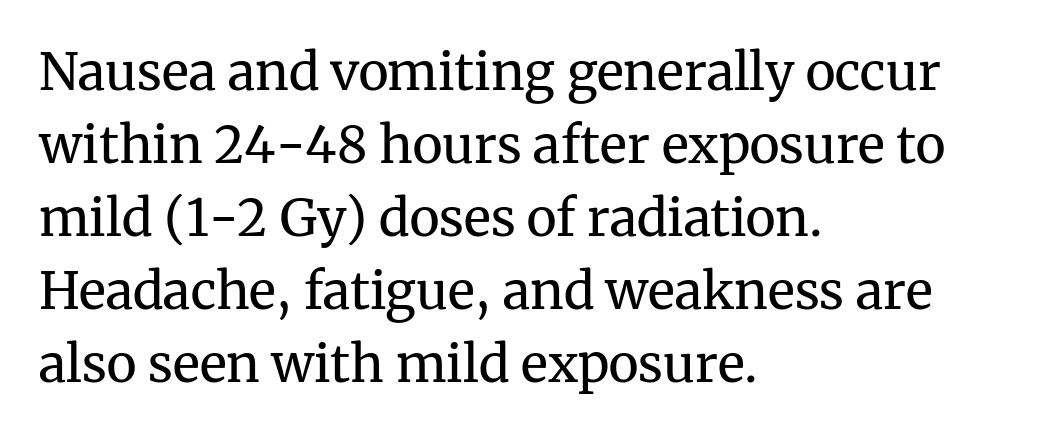
A roman cut, with each character standing at attention. A typesetter would label this face a serif. You could not count columns in this text — the font is proportionally spaced. The typesetting does not lean heavy: it is not bold. Successive baselines arrive at the customary interval. There is no visible air inserted between adjacent glyphs.
